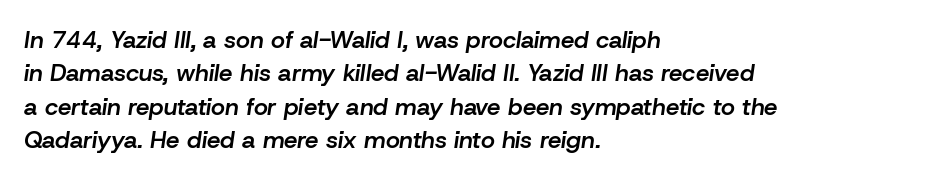
{"italic": "yes", "lean": "right", "slant_degrees": 8, "bold": "semi", "underline": "no", "align": "left", "line_spacing": "normal", "line_spacing_ratio": 1.39, "letter_spacing": "normal", "letter_spacing_em": 0.0, "glyph_px": 24}
